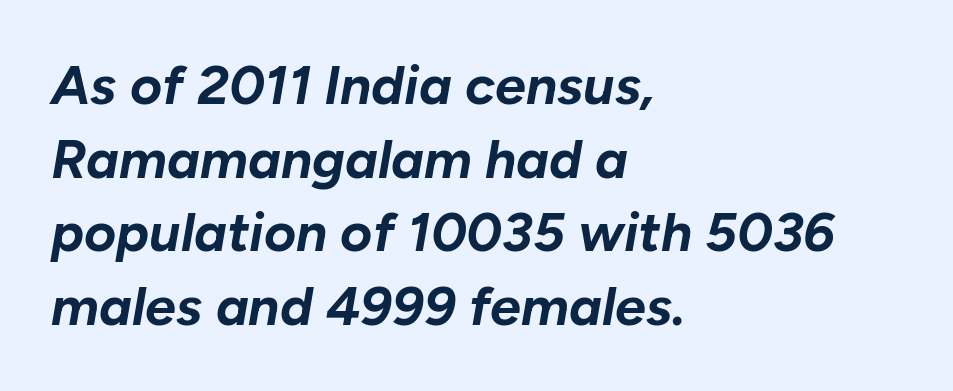
{"italic": "yes", "lean": "right", "slant_degrees": 10, "bold": "yes", "weight": "bold", "width": "normal", "stroke_contrast": "low", "x_height": "medium", "monospaced": "no", "underline": "no", "align": "left", "line_spacing": "normal", "line_spacing_ratio": 1.34, "letter_spacing": "normal", "letter_spacing_em": 0.0, "glyph_px": 55}
